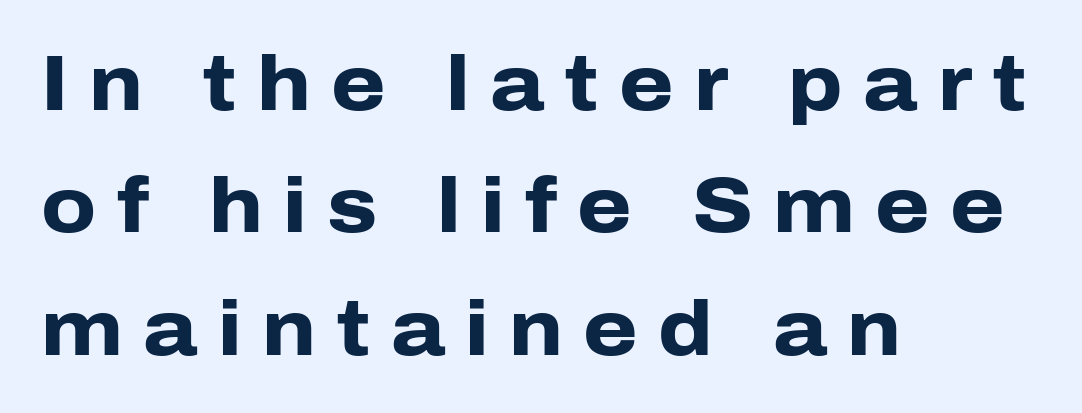
The image shows 78 px heavy sans-serif type, upright; set left-aligned, normal line spacing (1.57x), unusually wide letter spacing (+0.26 em), not underlined; low stroke contrast and a medium x-height.
